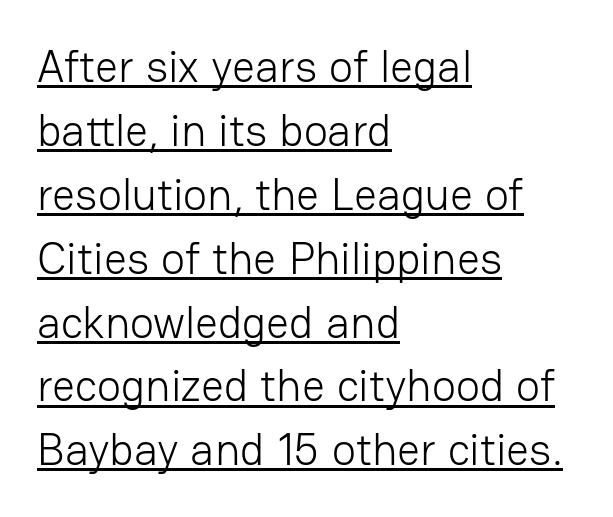
The image shows 45 px light sans-serif type, upright; set left-aligned, normal line spacing (1.42x), normal letter spacing, underlined; low stroke contrast and a medium x-height.
